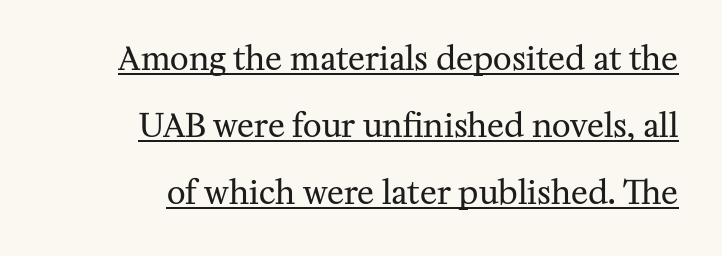
No heavy texture on the line: the type isn't bold. Looks like regular typesetting: each glyph gets only the width it needs. Serifs: yes, visible at the terminals of the letterforms. In terms of posture, this sample is upright.
